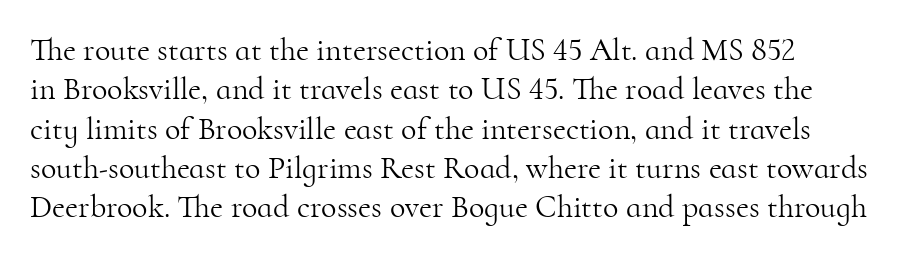
The image shows 32 px light serif type, upright; set line spacing 1.23x, normal letter spacing, not underlined; high stroke contrast and a small x-height.
